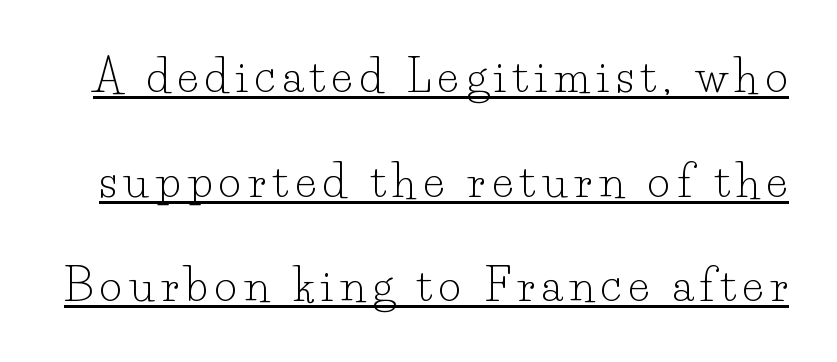
Q: Is the text bold? A: No.
Q: Is the text italic (slanted)? A: No, it is upright.
Q: Is the typeface a serif or a sans-serif typeface? A: Serif.
Q: Is the text underlined? A: Yes.
Q: Is the spacing between lines tight, normal or loose? A: Loose.
Q: Width (condensed, normal, or wide)? A: Normal.
Q: Stroke contrast? A: Low.
Q: x-height? A: Small.
Q: Monospaced? A: No.
